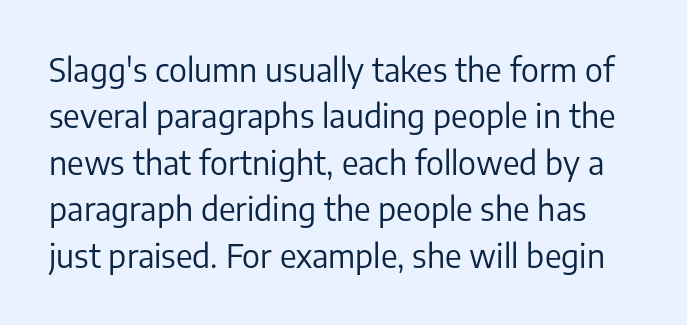
You can tell from the bare stems that sans-serif type was used. Unbolded letterforms with no extra heft. The specimen omits any rule beneath the text block's lines. Rows of type keep a routine distance in the vertical direction. Spacing verdict: proportional, widths tailored to each character.
